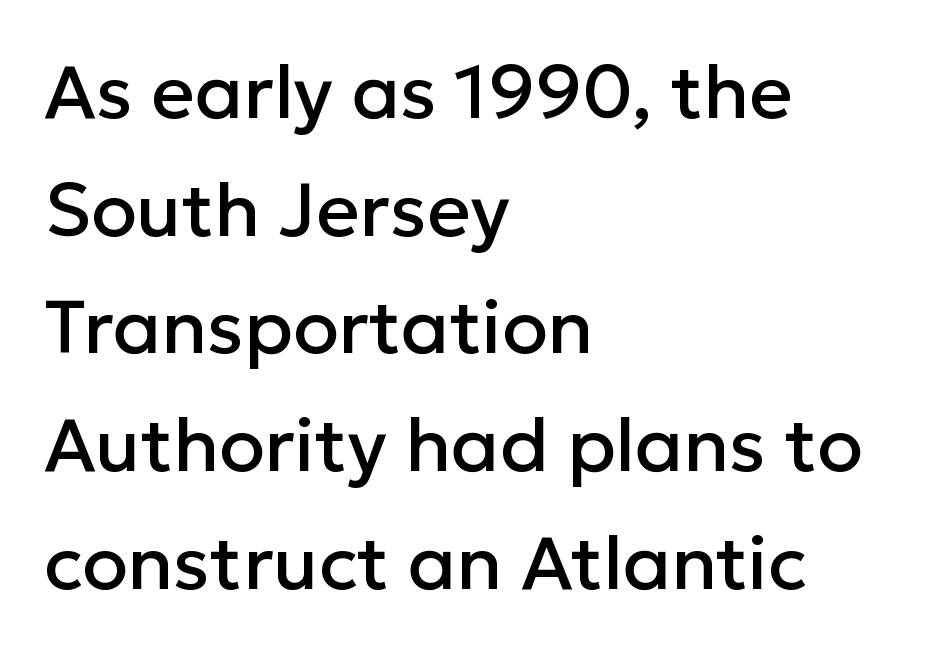
Q: Is the text italic (slanted)? A: No, it is upright.
Q: Is the typeface a serif or a sans-serif typeface? A: Sans-serif.
Q: Is the text underlined? A: No.
Q: How is the paragraph aligned? A: Left-aligned.
Q: Is the spacing between letters normal or unusually wide? A: Normal.
Q: Is the spacing between lines tight, normal or loose? A: Normal.
Q: Width (condensed, normal, or wide)? A: Normal.
Q: Stroke contrast? A: Low.
Q: x-height? A: Medium.
Q: Monospaced? A: No.
